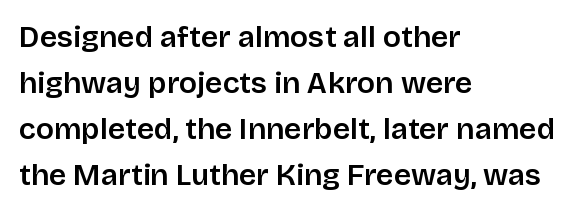
{"serif": "no", "italic": "no", "width": "normal", "stroke_contrast": "low", "x_height": "large", "monospaced": "no", "underline": "no", "align": "left", "line_spacing": "normal", "line_spacing_ratio": 1.53, "letter_spacing": "normal", "letter_spacing_em": 0.0, "glyph_px": 30}
